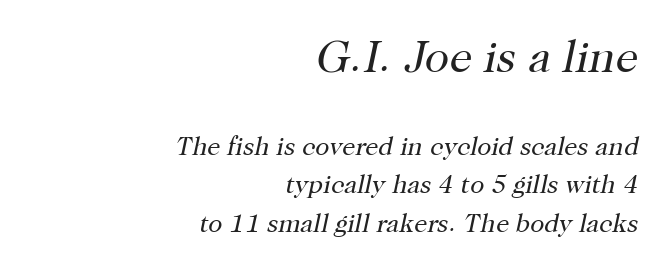
Q: Is the text bold? A: No.
Q: Is the text italic (slanted)? A: Yes, it leans right by about 12 degrees.
Q: Is the typeface a serif or a sans-serif typeface? A: Serif.
Q: Is the text underlined? A: No.
Q: How is the paragraph aligned? A: Right-aligned.
Q: Is the spacing between letters normal or unusually wide? A: Normal.
Q: Is the spacing between lines tight, normal or loose? A: Normal.
Q: Which block of text is set in a larger size, the first (top) or the second (bottom)? A: The first (top) one.
Q: Width (condensed, normal, or wide)? A: Normal.
Q: Stroke contrast? A: High.
Q: x-height? A: Medium.
Q: Monospaced? A: No.
